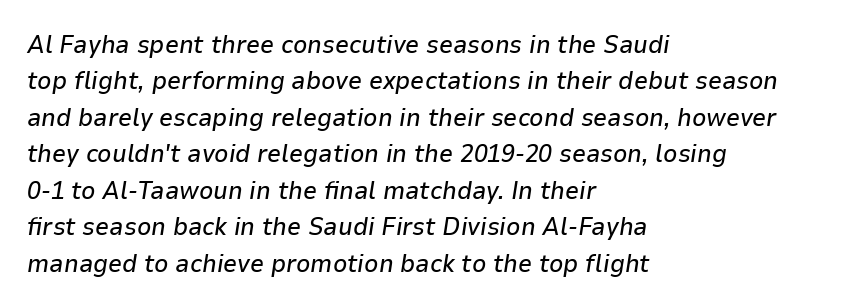
The glyphs look as if they've been sheared to an angle. The foot of each line stays bare and open. The designer left line spacing at the default. Look at the tracking — it's just the regular setting, nothing added. Casual observation: everything's shoved over to the left.
